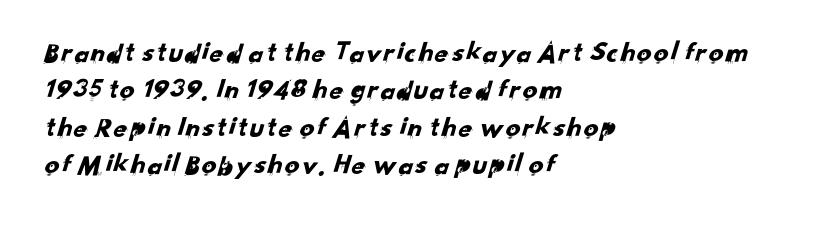
Summary of vertical rhythm: regular, with standard interline spacing. To sum up the face: it is a sans, with no serifs. The words here are not underlined. The setting favours the left margin, as ordinary paragraphs usually do. Think of a printed novel: that variable character pitch is what you see here.
